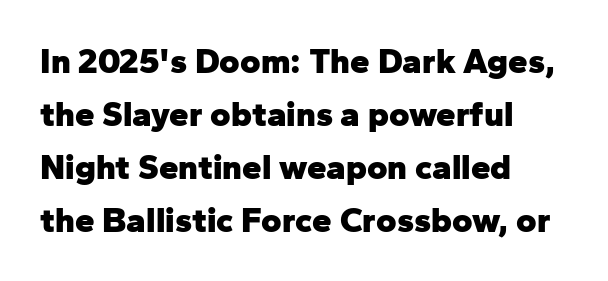
What's the leading like? Ordinary, nothing unusual. Posture: vertical. Only glyphs here, with clear space below each row. Is this a fixed-width face? No — the glyphs have proportional, varying widths. Compared with typical body copy, the letter spacing here is the same.
